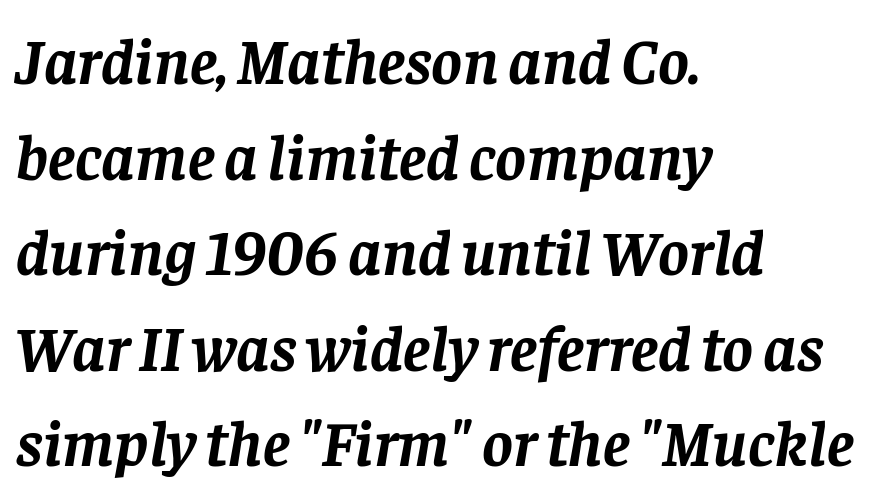
{"serif": "yes", "italic": "yes", "lean": "right", "slant_degrees": 8, "bold": "yes", "weight": "semibold", "width": "normal", "stroke_contrast": "low", "x_height": "large", "monospaced": "no", "underline": "no", "align": "left", "line_spacing": "normal", "line_spacing_ratio": 1.47, "letter_spacing": "normal", "letter_spacing_em": 0.0, "glyph_px": 65}
